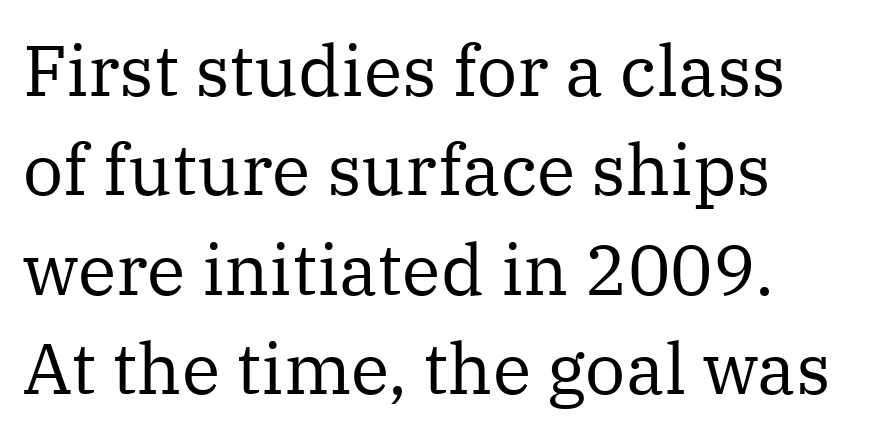
The image shows 71 px regular-weight serif type, upright; set normal line spacing (1.4x), normal letter spacing, not underlined; medium stroke contrast and a medium x-height.
